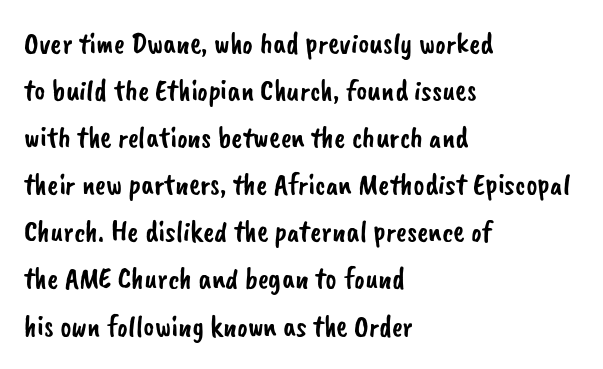
{"serif": "no", "width": "normal", "stroke_contrast": "low", "x_height": "small", "monospaced": "no", "underline": "no", "align": "left", "line_spacing": "normal", "line_spacing_ratio": 1.57, "letter_spacing": "normal", "letter_spacing_em": 0.0, "glyph_px": 30}
